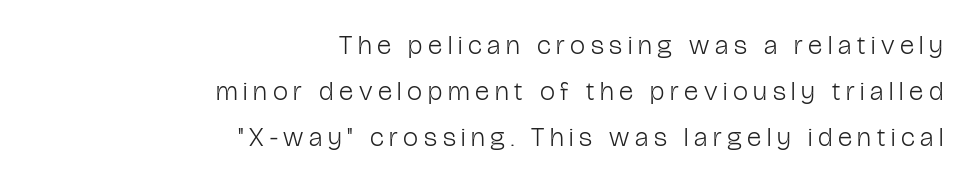
{"italic": "no", "bold": "no", "underline": "no", "align": "right", "line_spacing_ratio": 1.71, "letter_spacing": "wide", "letter_spacing_em": 0.21, "glyph_px": 27}
